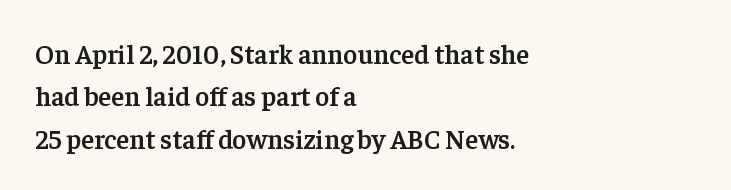
Caption: multi-line text, flush left, ragged right. Compared with typical body copy, the letter spacing here is the same. In terms of leading, this rendering sits right in the middle. Underlining? Definitely not there. How heavy is the stroke? Medium-heavy — a semibold, shy of bold. Style check: upright.
